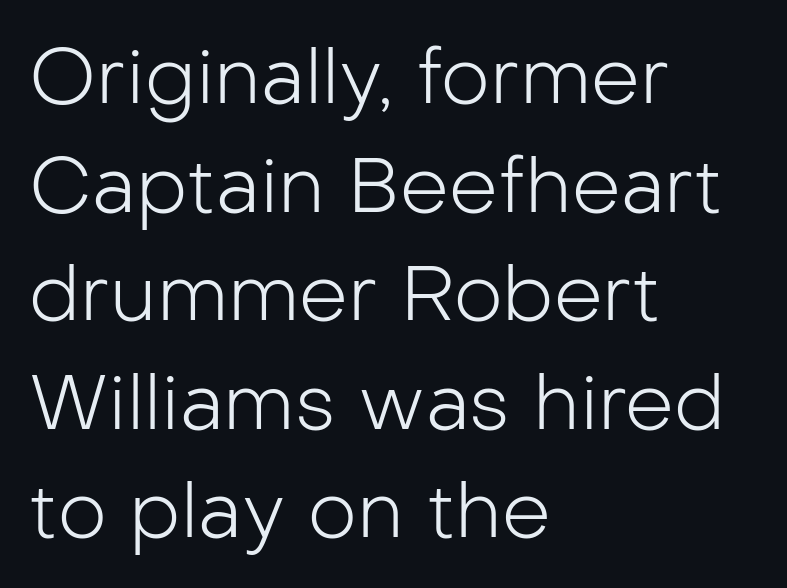
Q: Is the text bold? A: No.
Q: Is the text italic (slanted)? A: No, it is upright.
Q: Is the typeface a serif or a sans-serif typeface? A: Sans-serif.
Q: Is the text underlined? A: No.
Q: How is the paragraph aligned? A: Left-aligned.
Q: Is the spacing between letters normal or unusually wide? A: Normal.
Q: Is the spacing between lines tight, normal or loose? A: Normal.
Q: Width (condensed, normal, or wide)? A: Normal.
Q: Stroke contrast? A: Low.
Q: x-height? A: Medium.
Q: Monospaced? A: No.
